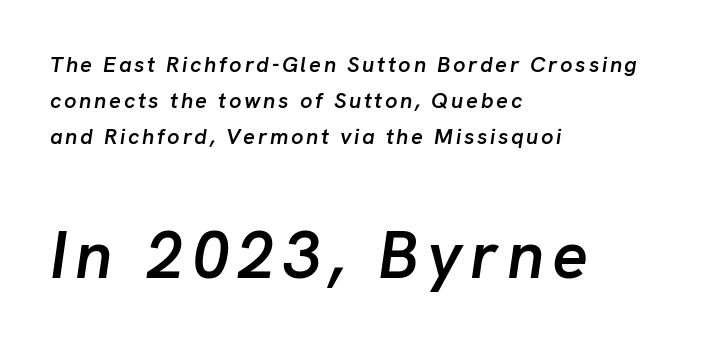
Looks like regular typesetting: each glyph gets only the width it needs. Descenders hang freely into open space. The passage is arranged the way most books set body copy — flush left. The lower block of text is set noticeably larger than the block above it.
